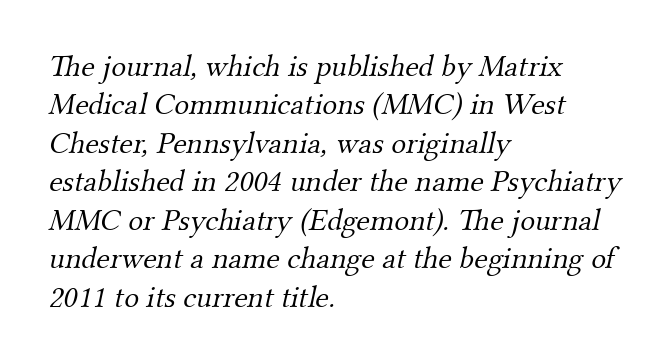
Q: Is the text bold? A: No.
Q: Is the typeface a serif or a sans-serif typeface? A: Serif.
Q: Is the text underlined? A: No.
Q: How is the paragraph aligned? A: Left-aligned.
Q: Is the spacing between letters normal or unusually wide? A: Normal.
Q: Width (condensed, normal, or wide)? A: Normal.
Q: Stroke contrast? A: Medium.
Q: x-height? A: Small.
Q: Monospaced? A: No.
